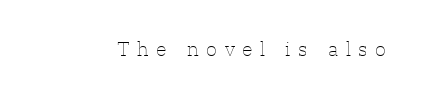
The typesetting does not lean heavy: it is not bold. Lines of text with bare space underneath. The font's upright variant was chosen for this text. Is the letter spacing exaggerated? Yes — the characters are pushed far apart.
